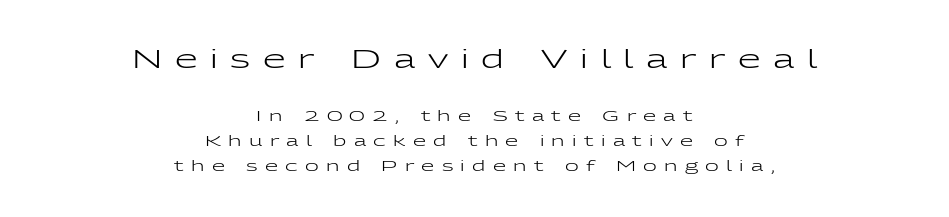
Where is the straight margin? There isn't one; the lines are centered. This layout puts the oversized block above and the modest block below. Do the letters lean? They stand straight. In terms of letterspacing, this is a distinctly airy, spread setting.
